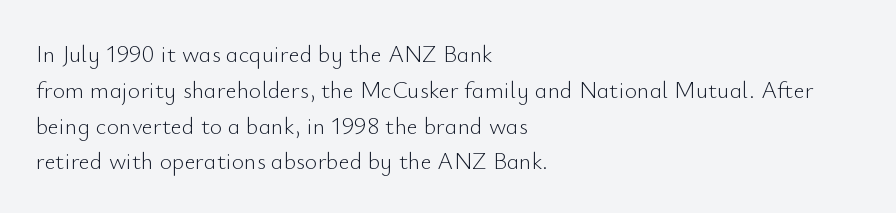
Q: Is the text bold? A: No.
Q: Is the text italic (slanted)? A: No, it is upright.
Q: Is the text underlined? A: No.
Q: How is the paragraph aligned? A: Left-aligned.
Q: Is the spacing between letters normal or unusually wide? A: Normal.
Q: Is the spacing between lines tight, normal or loose? A: Normal.
